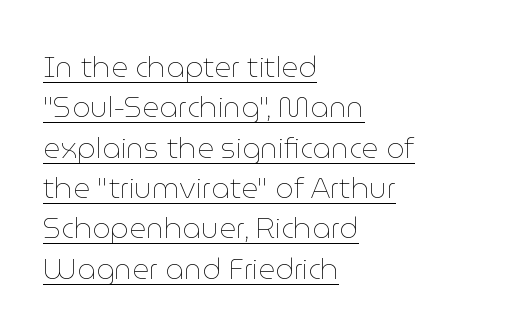
The image shows 29 px thin type, upright; set left-aligned, normal line spacing (1.39x), normal letter spacing, underlined; low stroke contrast and a medium x-height.
